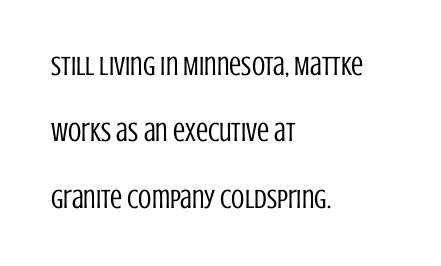
{"italic": "no", "bold": "no", "underline": "no", "align": "left", "line_spacing": "loose", "line_spacing_ratio": 2.46, "letter_spacing": "normal", "letter_spacing_em": 0.0, "glyph_px": 27}
